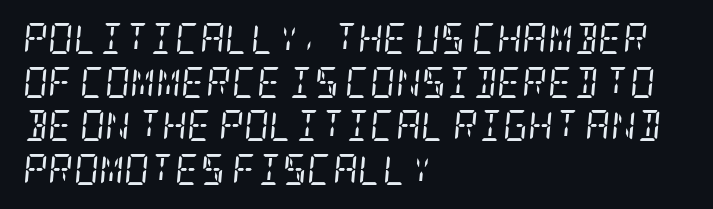
{"serif": "yes", "italic": "yes", "lean": "right", "slant_degrees": 5, "bold": "no", "weight": "regular", "width": "condensed", "stroke_contrast": "low", "x_height": "large", "underline": "no", "align": "left", "line_spacing": "normal", "line_spacing_ratio": 1.41, "letter_spacing": "normal", "letter_spacing_em": 0.0, "glyph_px": 31}
